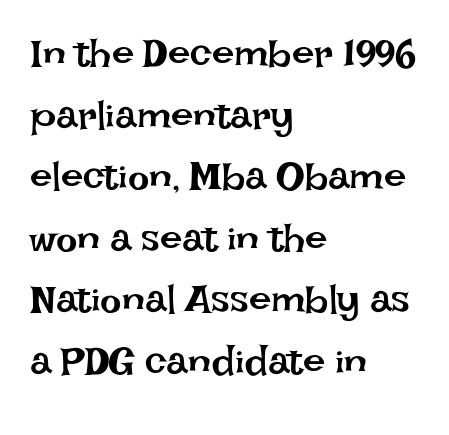
Q: Is the text bold? A: No.
Q: Is the text italic (slanted)? A: No, it is upright.
Q: Is the text underlined? A: No.
Q: How is the paragraph aligned? A: Left-aligned.
Q: Is the spacing between letters normal or unusually wide? A: Normal.
Q: Is the spacing between lines tight, normal or loose? A: Normal.
Q: Width (condensed, normal, or wide)? A: Normal.
Q: Stroke contrast? A: Low.
Q: x-height? A: Large.
Q: Monospaced? A: No.
